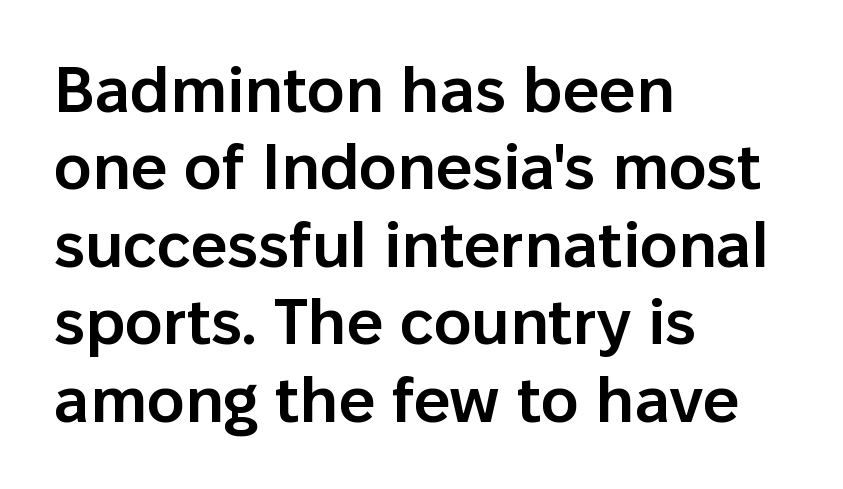
Q: Is the text bold? A: Semi-bold.
Q: Is the text italic (slanted)? A: No, it is upright.
Q: Is the typeface a serif or a sans-serif typeface? A: Sans-serif.
Q: Is the text underlined? A: No.
Q: How is the paragraph aligned? A: Left-aligned.
Q: Is the spacing between letters normal or unusually wide? A: Normal.
Q: Width (condensed, normal, or wide)? A: Normal.
Q: Stroke contrast? A: Low.
Q: x-height? A: Medium.
Q: Monospaced? A: No.
